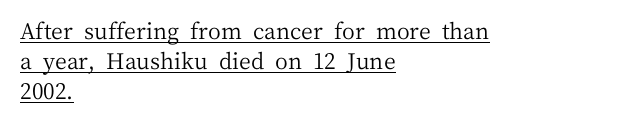
Stroke thickness stays within the range of a standard reading face or lighter. Words appear dense and cohesive because spacing is normal. Every word sits above its own underline. Normally led — the rows are evenly, conventionally spaced. The rendering anchors every line to the left-hand side.
